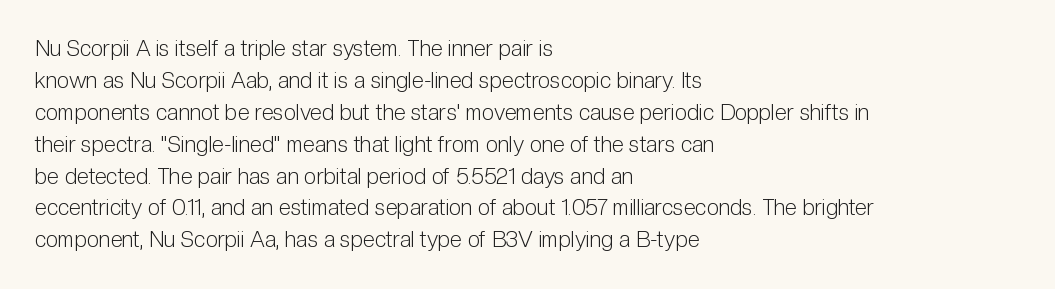
The image shows 22 px text type, upright; set left-aligned, normal line spacing (1.45x), normal letter spacing, not underlined.
